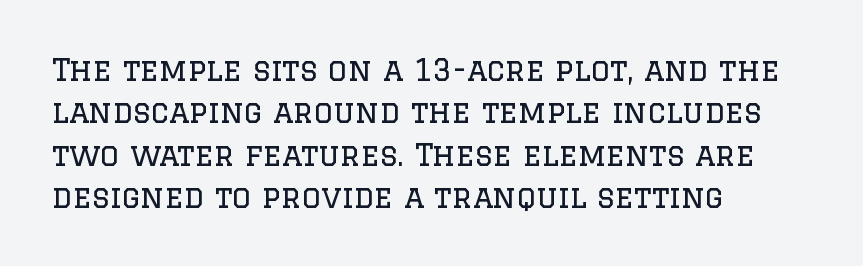
The lines sit at an ordinary, default distance from one another. You could not count columns in this text — the font is proportionally spaced. Regarding serifs, this sample has them. Tall strokes in this sample are plumb rather than angled. Each line starts at the same left margin while the right side varies. Descenders are the only things crossing below the line.
